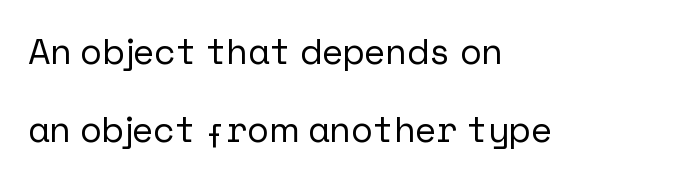
{"serif": "no", "italic": "no", "width": "normal", "stroke_contrast": "low", "x_height": "medium", "underline": "no", "align": "left", "line_spacing": "loose", "line_spacing_ratio": 2.16, "letter_spacing": "normal", "letter_spacing_em": 0.0, "glyph_px": 36}
